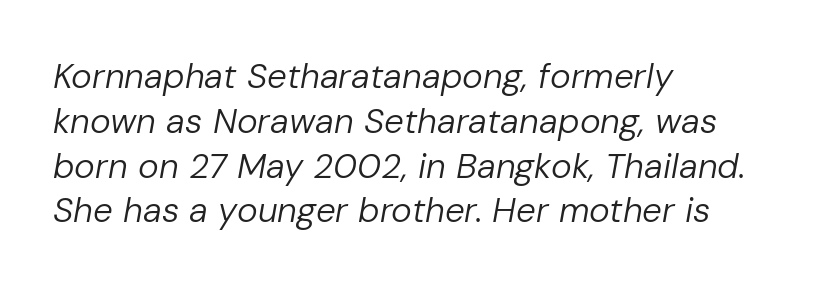
The typography opts for an oblique posture over an upright one. You could not count columns in this text — the font is proportionally spaced. Letter spacing: default. Stems here are at most as thick as an everyday book face.
